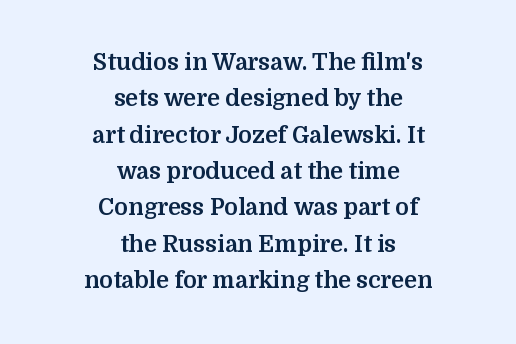
{"italic": "no", "bold": "yes", "underline": "no", "align": "center", "line_spacing": "normal", "line_spacing_ratio": 1.58, "letter_spacing": "normal", "letter_spacing_em": 0.0, "glyph_px": 23}
